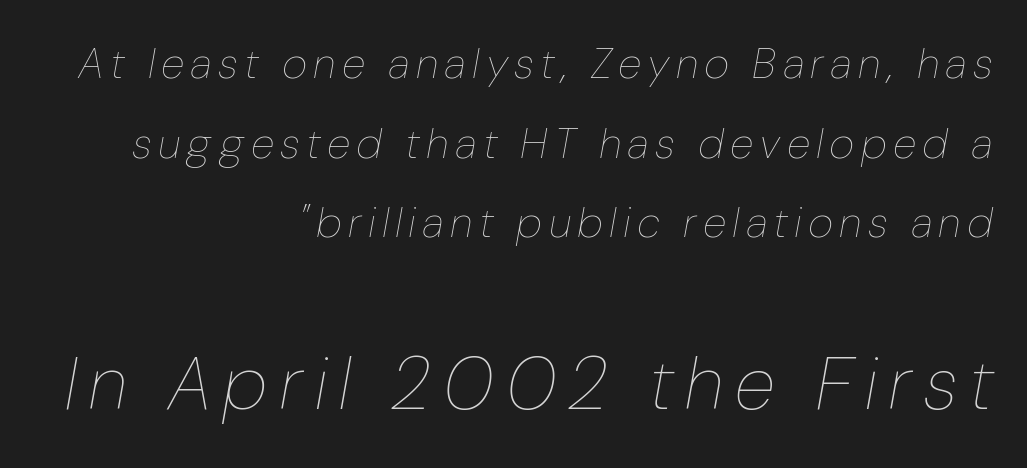
{"italic": "yes", "lean": "right", "slant_degrees": 10, "bold": "no", "weight": "thin", "width": "condensed", "stroke_contrast": "low", "x_height": "medium", "monospaced": "no", "underline": "no", "align": "right", "line_spacing_ratio": 1.85, "larger_block": "second", "size_ratio": 1.74, "glyph_px": 75}
